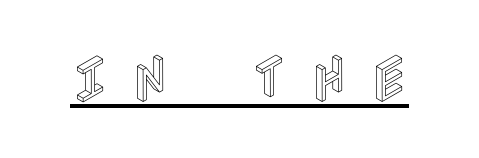
Q: Is the text italic (slanted)? A: No, it is upright.
Q: Is the text underlined? A: Yes.
Q: Is the spacing between letters normal or unusually wide? A: Unusually wide.
Q: Width (condensed, normal, or wide)? A: Condensed.
Q: x-height? A: Large.
